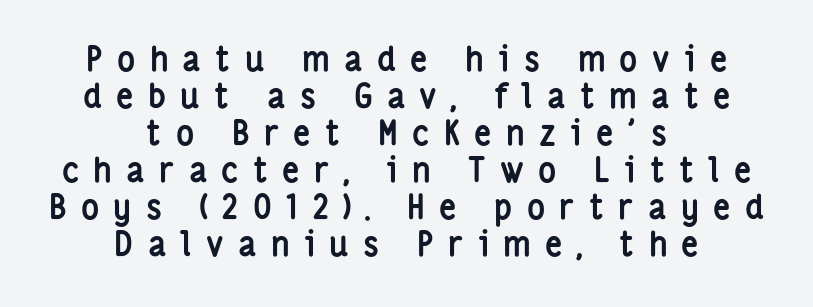
The image shows 34 px semibold, condensed sans-serif type, upright; set centered, tight line spacing (1.09x), unusually wide letter spacing (+0.42 em), not underlined; low stroke contrast and a medium x-height.
